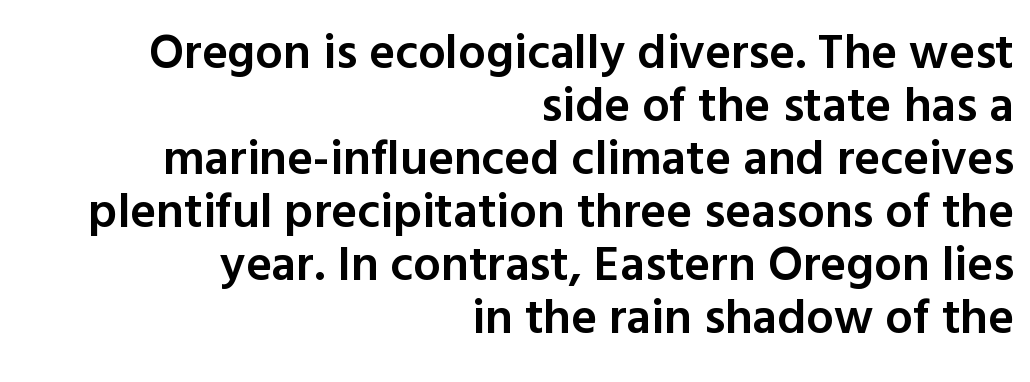
The image shows 49 px semibold sans-serif type, upright; set right-aligned, tight line spacing (1.08x), normal letter spacing, not underlined; a medium x-height.
